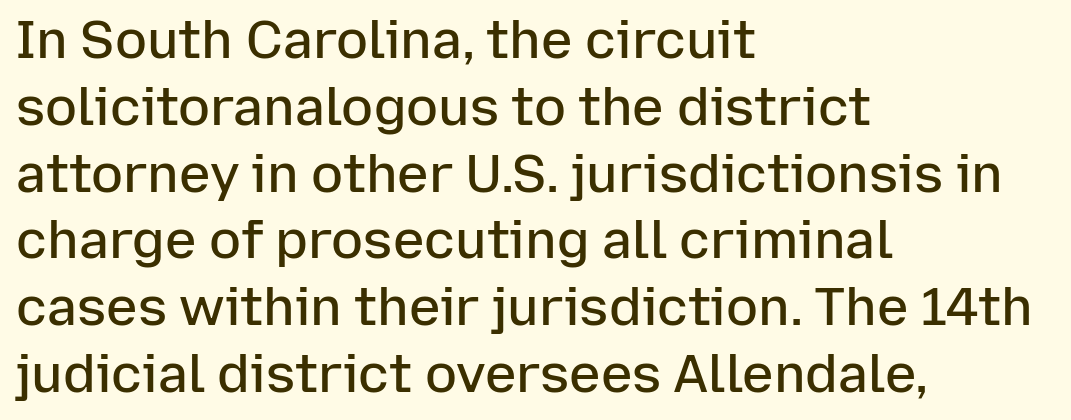
{"serif": "no", "italic": "no", "bold": "semi", "weight": "semibold", "width": "normal", "stroke_contrast": "low", "x_height": "medium", "monospaced": "no", "underline": "no", "align": "left", "line_spacing": "normal", "line_spacing_ratio": 1.26, "letter_spacing": "normal", "letter_spacing_em": 0.0, "glyph_px": 53}
